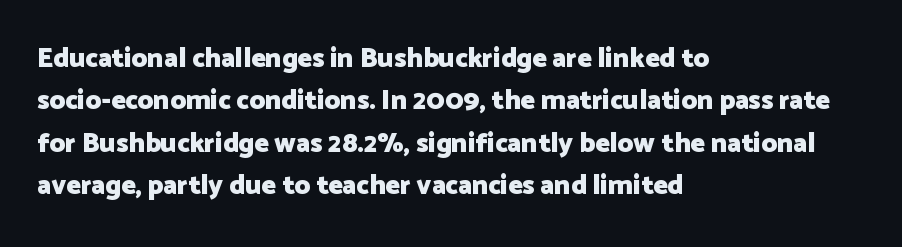
The axis of the letterforms is exactly vertical. The passage is arranged the way most books set body copy — flush left. Beneath every word, the page is bare. Summary of weight: heavy, a full bold. In terms of leading, this rendering sits right in the middle.
